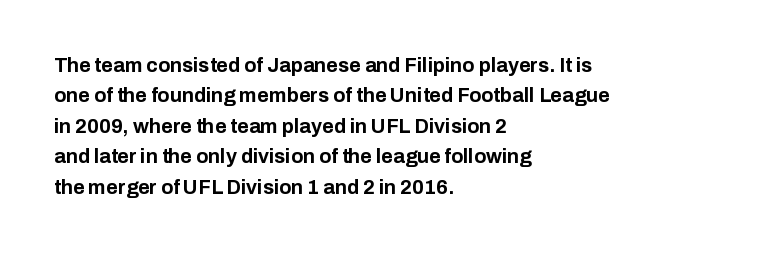
The image shows 20 px bold type, upright; set left-aligned, normal line spacing (1.52x), normal letter spacing, not underlined.
